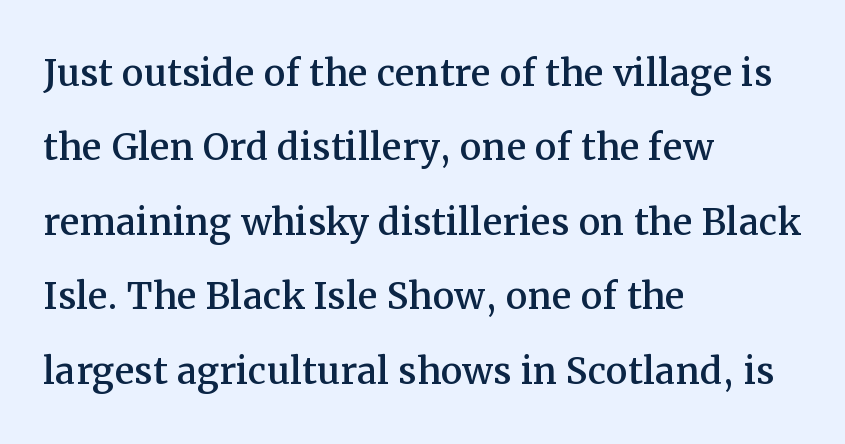
The lines in this sample share a left origin and differ only in where they stop. Spacing verdict: proportional, widths tailored to each character. The rendering uses a moderate line-height, typical for paragraphs. You could call the tracking neutral — neither tight nor loose. Ascenders rise straight up at ninety degrees.
